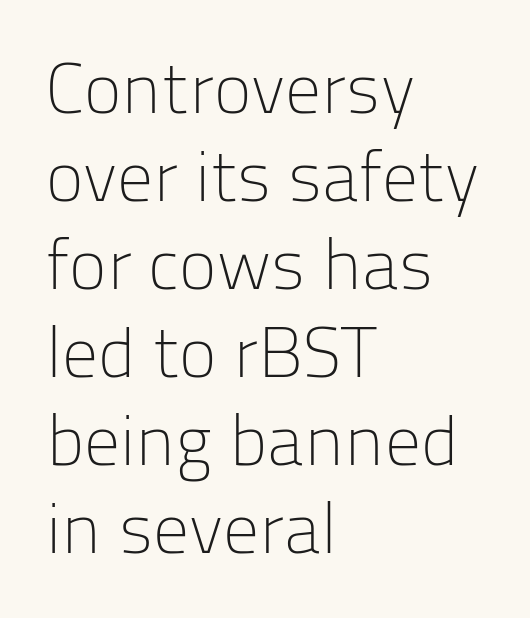
Is this a fixed-width face? No — the glyphs have proportional, varying widths. The typesetting does not lean heavy: it is not bold. Where is the straight margin? On the left. The rendering shows plain stroke endings on the letterforms — a sans-serif design. Spacing between characters is what you'd get straight out of the box. The font's upright variant was chosen for this text.
